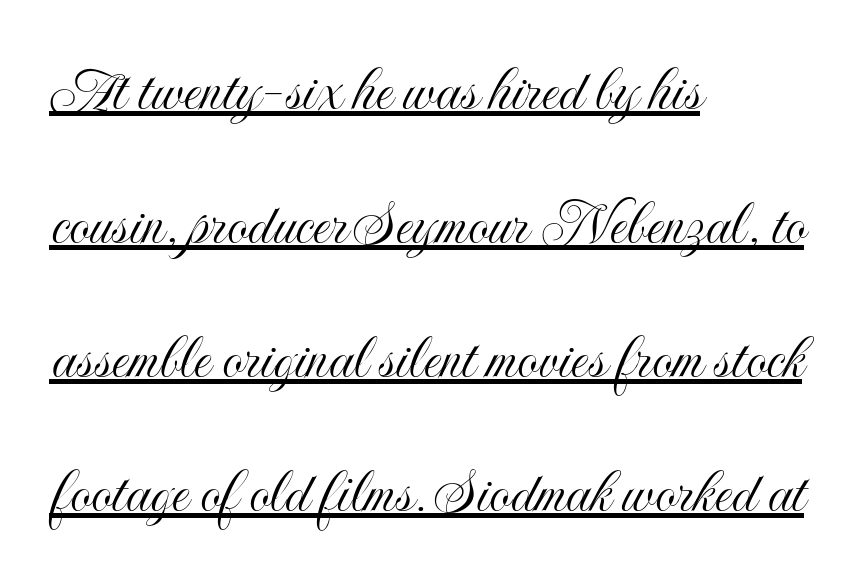
Q: Is the text italic (slanted)? A: Yes.
Q: Is the text underlined? A: Yes.
Q: How is the paragraph aligned? A: Left-aligned.
Q: Is the spacing between letters normal or unusually wide? A: Normal.
Q: Is the spacing between lines tight, normal or loose? A: Loose.
Q: Width (condensed, normal, or wide)? A: Condensed.
Q: x-height? A: Small.
Q: Monospaced? A: No.
